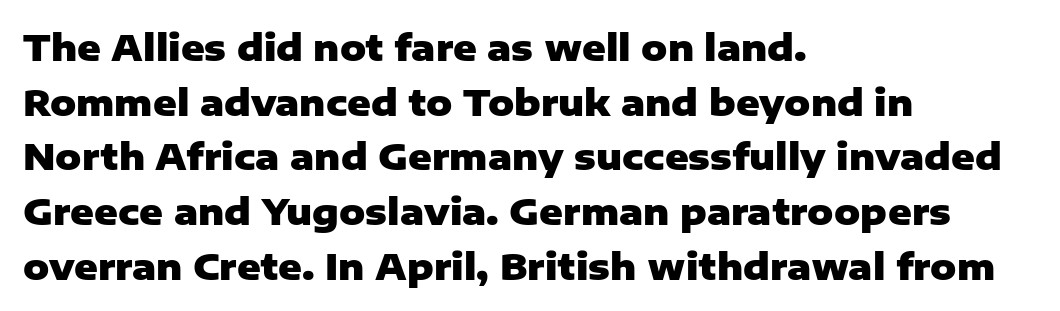
Q: Is the text bold? A: Yes.
Q: Is the text italic (slanted)? A: No, it is upright.
Q: Is the typeface a serif or a sans-serif typeface? A: Sans-serif.
Q: Is the text underlined? A: No.
Q: How is the paragraph aligned? A: Left-aligned.
Q: Is the spacing between letters normal or unusually wide? A: Normal.
Q: Is the spacing between lines tight, normal or loose? A: Normal.
Q: Width (condensed, normal, or wide)? A: Normal.
Q: Stroke contrast? A: Low.
Q: x-height? A: Medium.
Q: Monospaced? A: No.
